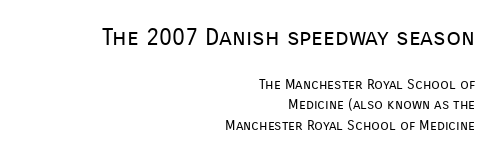
The image shows 24 px text type, upright; set right-aligned, normal line spacing (1.45x), normal letter spacing, not underlined; the first (top) block is 1.71x larger.
